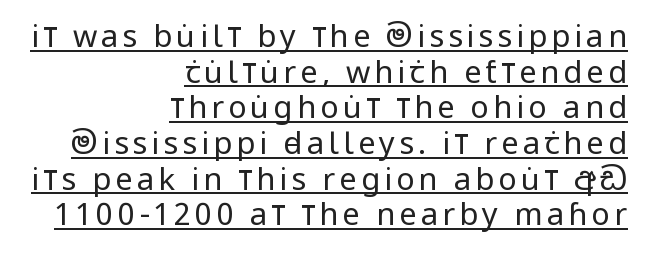
The image shows 31 px regular-weight, condensed sans-serif type, upright; set right-aligned, tight line spacing (1.15x), underlined; low stroke contrast and a large x-height.
